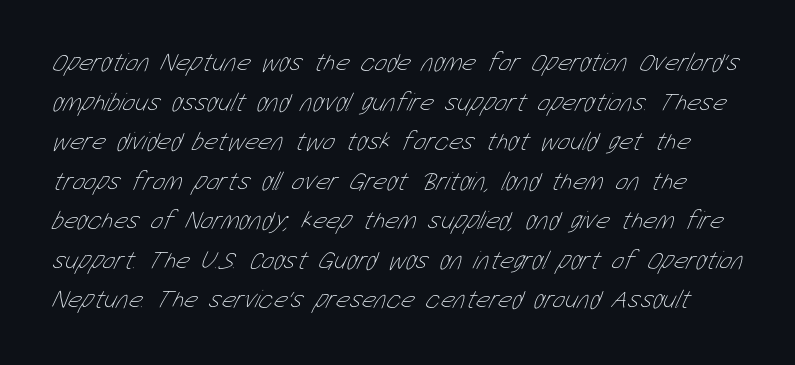
{"bold": "no", "underline": "no", "line_spacing": "normal", "line_spacing_ratio": 1.52, "letter_spacing": "normal", "letter_spacing_em": 0.0, "glyph_px": 26}
